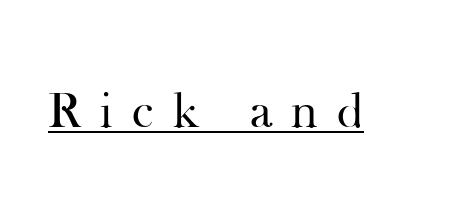
The image shows 51 px regular-weight serif type, upright; set unusually wide letter spacing (+0.38 em), underlined; high stroke contrast and a small x-height.
